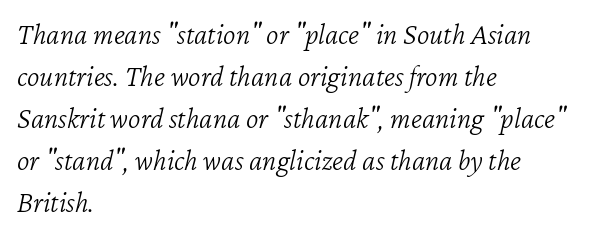
{"italic": "yes", "lean": "right", "slant_degrees": 12, "bold": "no", "weight": "light", "width": "normal", "stroke_contrast": "low", "x_height": "medium", "monospaced": "no", "underline": "no", "align": "left", "line_spacing": "normal", "line_spacing_ratio": 1.4, "letter_spacing": "normal", "letter_spacing_em": 0.0, "glyph_px": 30}
